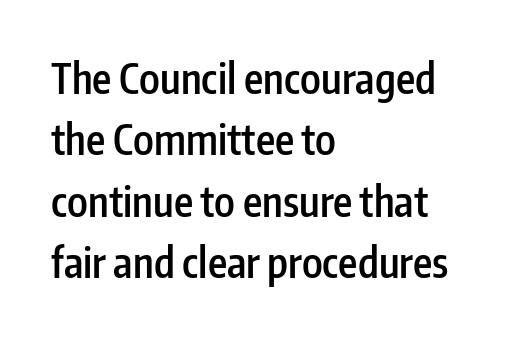
The image shows 41 px semibold, condensed sans-serif type, upright; set left-aligned, normal line spacing (1.5x), normal letter spacing, not underlined; low stroke contrast and a medium x-height.
